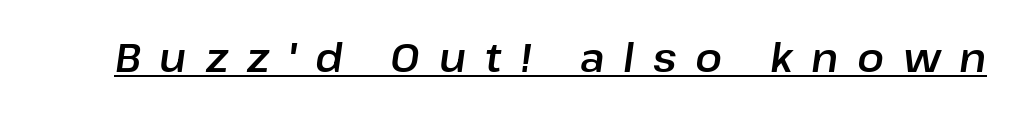
Q: Is the text italic (slanted)? A: Yes, it leans right by about 8 degrees.
Q: Is the text underlined? A: Yes.
Q: Is the spacing between letters normal or unusually wide? A: Unusually wide.
Q: Width (condensed, normal, or wide)? A: Normal.
Q: Stroke contrast? A: Low.
Q: x-height? A: Medium.
Q: Monospaced? A: No.
